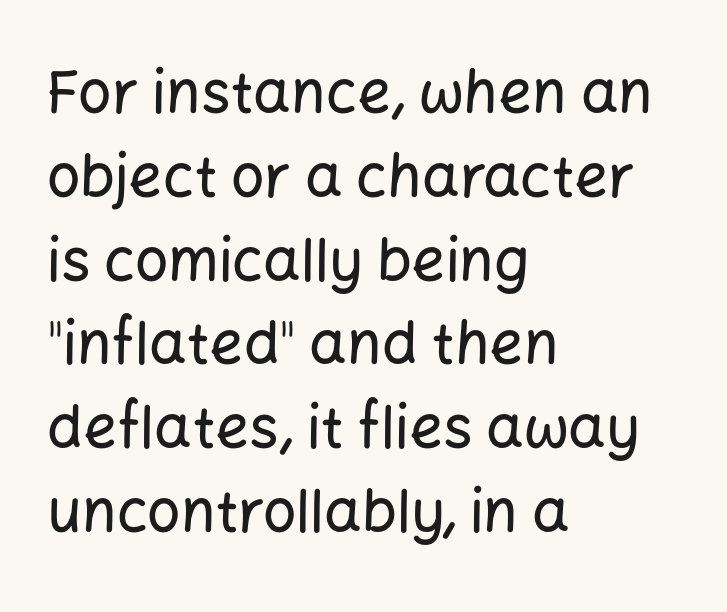
{"serif": "no", "italic": "no", "width": "normal", "stroke_contrast": "low", "x_height": "medium", "monospaced": "no", "underline": "no", "align": "left", "line_spacing": "normal", "line_spacing_ratio": 1.42, "letter_spacing": "normal", "letter_spacing_em": 0.0, "glyph_px": 59}
